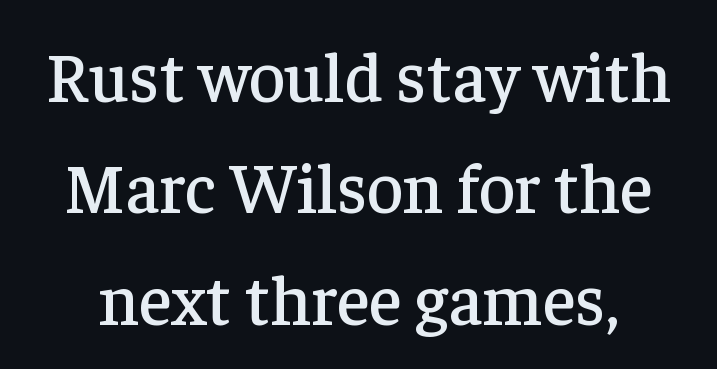
The letterforms sit shoulder to shoulder at normal distance. The rendering uses natural spacing where letterforms have individual widths. If you drew a line through each stem, it would be perfectly vertical. Classification — serif. Has an underline been added? It has not.
